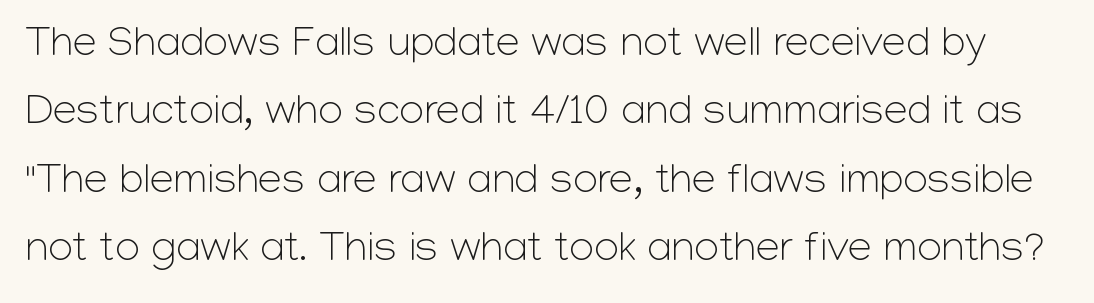
{"serif": "no", "italic": "no", "bold": "no", "weight": "light", "width": "normal", "stroke_contrast": "low", "x_height": "medium", "monospaced": "no", "underline": "no", "line_spacing": "normal", "line_spacing_ratio": 1.59, "letter_spacing": "normal", "letter_spacing_em": 0.0, "glyph_px": 43}
